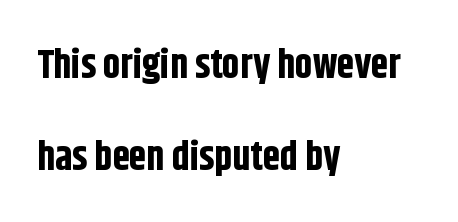
The image shows 39 px bold, condensed sans-serif type, upright; set left-aligned, loose line spacing (2.36x), normal letter spacing, not underlined; low stroke contrast and a large x-height.
